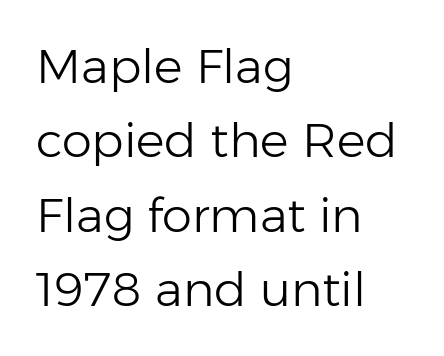
Q: Is the text bold? A: No.
Q: Is the text italic (slanted)? A: No, it is upright.
Q: Is the typeface a serif or a sans-serif typeface? A: Sans-serif.
Q: Is the text underlined? A: No.
Q: How is the paragraph aligned? A: Left-aligned.
Q: Is the spacing between letters normal or unusually wide? A: Normal.
Q: Is the spacing between lines tight, normal or loose? A: Normal.
Q: Width (condensed, normal, or wide)? A: Normal.
Q: Stroke contrast? A: Low.
Q: x-height? A: Medium.
Q: Monospaced? A: No.
